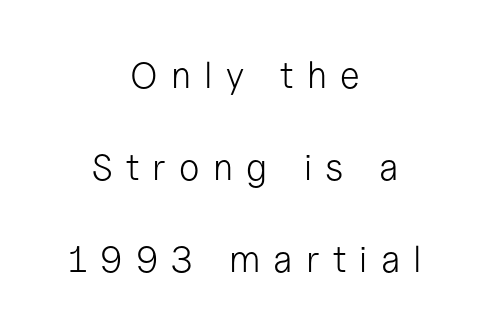
{"serif": "no", "italic": "no", "bold": "no", "weight": "light", "width": "normal", "stroke_contrast": "low", "x_height": "medium", "monospaced": "no", "underline": "no", "align": "center", "line_spacing": "loose", "line_spacing_ratio": 2.48, "letter_spacing": "wide", "letter_spacing_em": 0.36, "glyph_px": 37}
